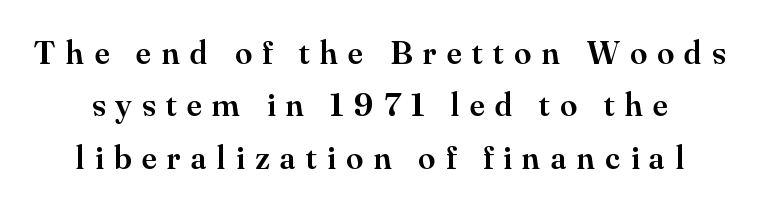
The image shows 34 px semibold serif type, upright; set normal line spacing (1.54x), unusually wide letter spacing (+0.31 em), not underlined; medium stroke contrast and a small x-height.
